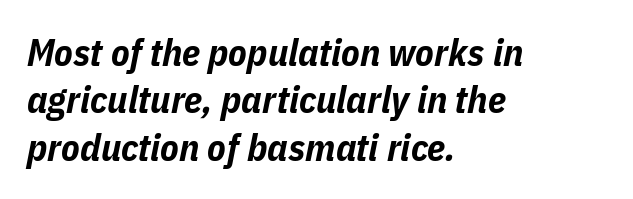
Q: Is the text bold? A: Yes.
Q: Is the text italic (slanted)? A: Yes, it leans right by about 11 degrees.
Q: Is the text underlined? A: No.
Q: How is the paragraph aligned? A: Left-aligned.
Q: Is the spacing between letters normal or unusually wide? A: Normal.
Q: Is the spacing between lines tight, normal or loose? A: Normal.
Q: Width (condensed, normal, or wide)? A: Condensed.
Q: Stroke contrast? A: Low.
Q: x-height? A: Medium.
Q: Monospaced? A: No.
